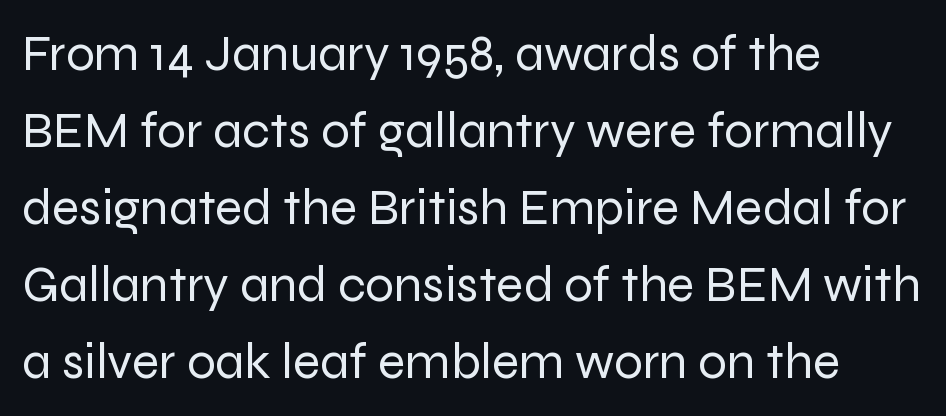
{"serif": "no", "italic": "no", "bold": "no", "weight": "regular", "width": "normal", "stroke_contrast": "low", "x_height": "medium", "monospaced": "no", "underline": "no", "align": "left", "line_spacing": "normal", "line_spacing_ratio": 1.51, "letter_spacing": "normal", "letter_spacing_em": 0.0, "glyph_px": 51}
